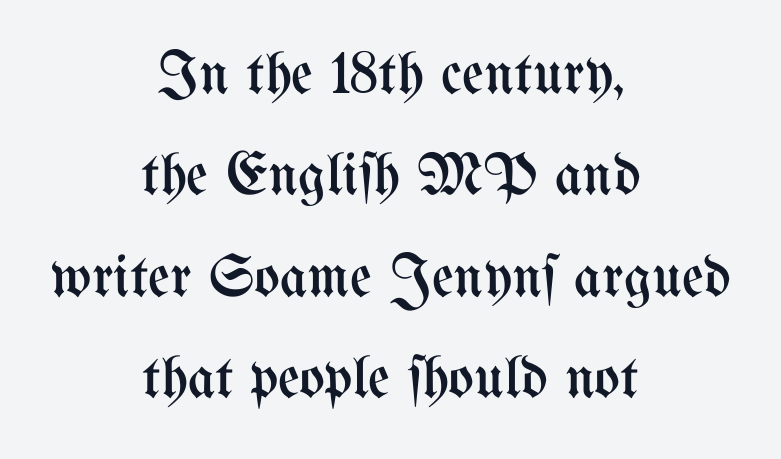
Q: Is the text bold? A: No.
Q: Is the text italic (slanted)? A: No, it is upright.
Q: Is the text underlined? A: No.
Q: How is the paragraph aligned? A: Centered.
Q: Is the spacing between letters normal or unusually wide? A: Normal.
Q: Is the spacing between lines tight, normal or loose? A: Normal.
Q: Width (condensed, normal, or wide)? A: Condensed.
Q: Stroke contrast? A: Medium.
Q: x-height? A: Medium.
Q: Monospaced? A: No.
